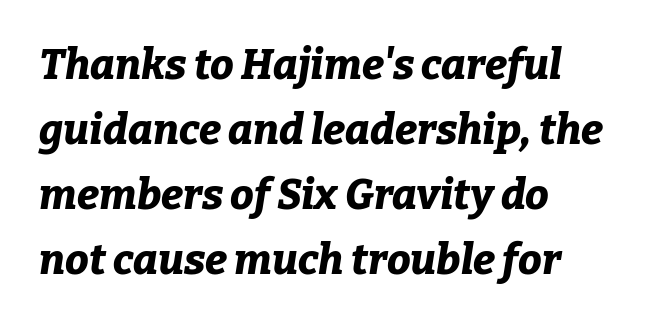
Unmarked baselines from the first word to the last. The passage shown has conventional tracking throughout. All the whitespace from short lines collects on the right. Is the type slanted? Yes — the strokes lean at a clear angle. Varying glyph widths throughout — classic text-font behaviour.
